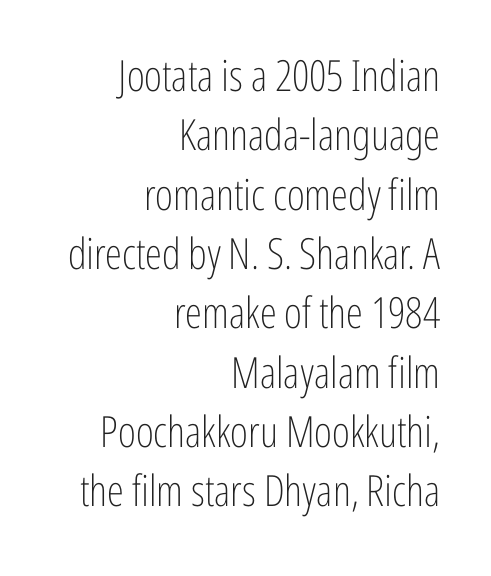
What stands out about the letter spacing? Nothing — it is the standard amount. If you measured baseline to baseline, you'd find a middling distance. You could not count columns in this text — the font is proportionally spaced. Weight class: somewhere from thin through regular.
